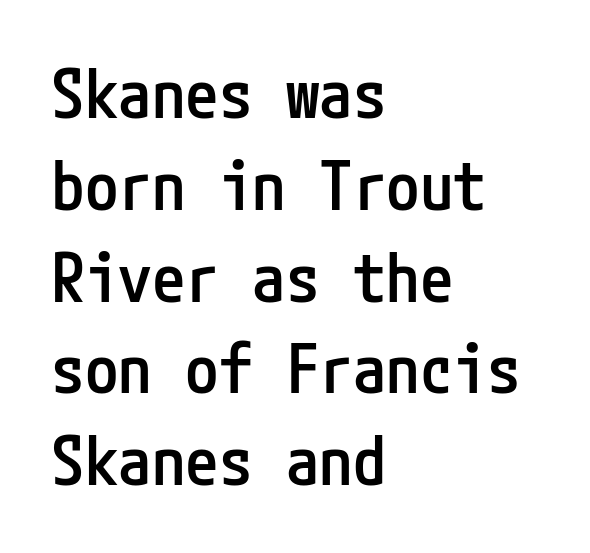
{"serif": "no", "italic": "no", "bold": "semi", "weight": "semibold", "width": "condensed", "stroke_contrast": "low", "x_height": "medium", "underline": "no", "align": "left", "line_spacing": "normal", "line_spacing_ratio": 1.37, "letter_spacing": "normal", "letter_spacing_em": 0.0, "glyph_px": 67}
